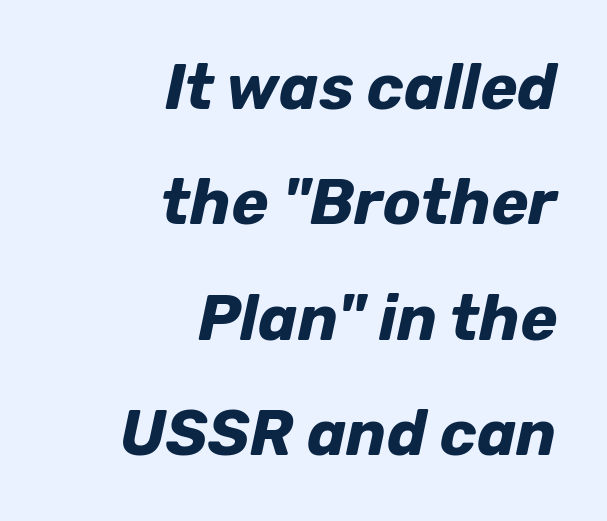
If you drew a line through each stem, it would be angled. Weight check: bold — yes, fully. Underlining? Definitely not there. Observe the ordinary spacing: letters are neighbours, not strangers. These lines are rendered in a variable-pitch font.
